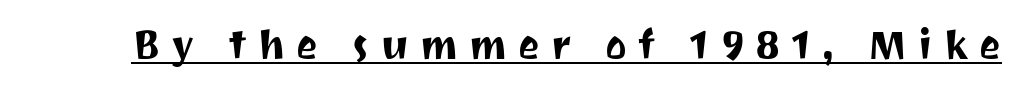
Q: Is the text italic (slanted)? A: No, it is upright.
Q: Is the typeface a serif or a sans-serif typeface? A: Sans-serif.
Q: Is the text underlined? A: Yes.
Q: Is the spacing between letters normal or unusually wide? A: Unusually wide.
Q: Width (condensed, normal, or wide)? A: Normal.
Q: Stroke contrast? A: Medium.
Q: x-height? A: Medium.
Q: Monospaced? A: No.
